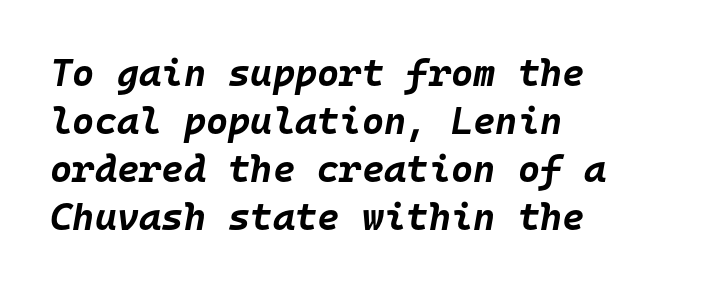
The image shows 38 px bold type, italic (leaning right), monospaced; set left-aligned, normal line spacing (1.26x), normal letter spacing, not underlined; low stroke contrast and a large x-height.
